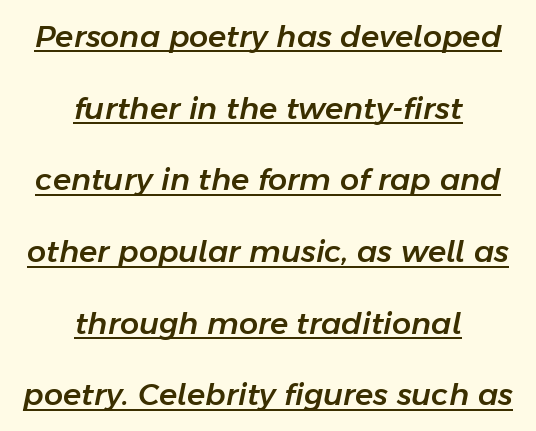
{"italic": "yes", "lean": "right", "slant_degrees": 11, "width": "normal", "stroke_contrast": "low", "x_height": "medium", "monospaced": "no", "underline": "yes", "align": "center", "line_spacing": "loose", "line_spacing_ratio": 2.39, "letter_spacing": "normal", "letter_spacing_em": 0.0, "glyph_px": 30}
